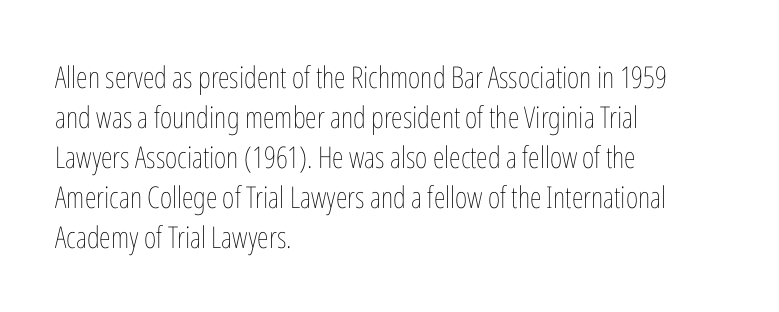
{"italic": "no", "bold": "no", "weight": "thin", "width": "condensed", "stroke_contrast": "low", "x_height": "medium", "monospaced": "no", "underline": "no", "align": "left", "line_spacing": "normal", "line_spacing_ratio": 1.33, "letter_spacing": "normal", "letter_spacing_em": 0.0, "glyph_px": 30}
